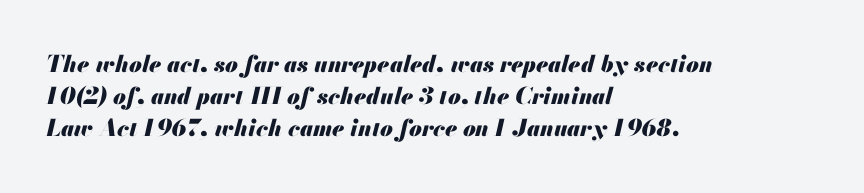
Q: Is the text bold? A: Yes.
Q: Is the text italic (slanted)? A: Yes, it leans right by about 13 degrees.
Q: Is the text underlined? A: No.
Q: How is the paragraph aligned? A: Left-aligned.
Q: Is the spacing between letters normal or unusually wide? A: Normal.
Q: Is the spacing between lines tight, normal or loose? A: Normal.
